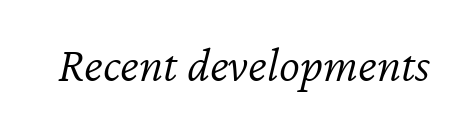
The face used here is proportionally spaced, like ordinary book or web type. Any mark beneath the type? The region is blank. The typeface has the unassuming heft of standard copy or less. Emphasis-style slanted type is in use. Tracking here is standard; glyphs follow each other at the usual distance.
